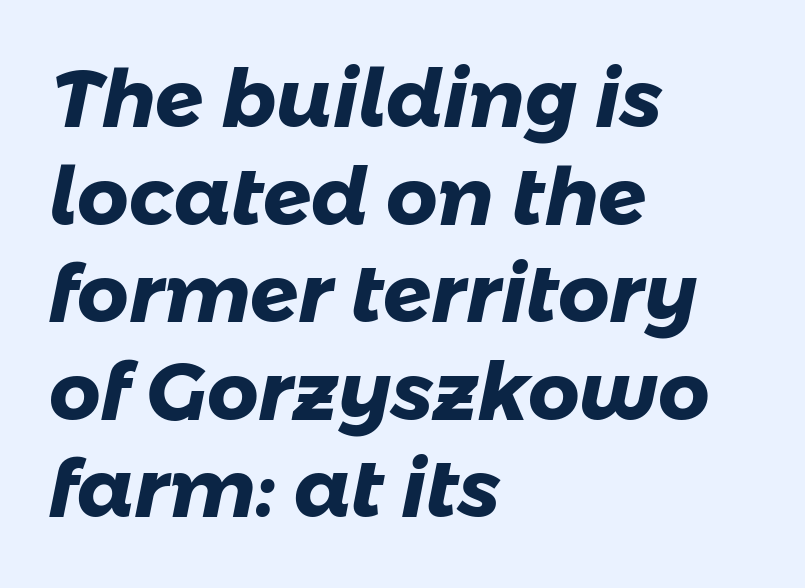
{"serif": "no", "bold": "yes", "weight": "heavy", "width": "normal", "stroke_contrast": "low", "x_height": "medium", "monospaced": "no", "underline": "no", "align": "left", "line_spacing_ratio": 1.22, "letter_spacing": "normal", "letter_spacing_em": 0.0, "glyph_px": 80}
